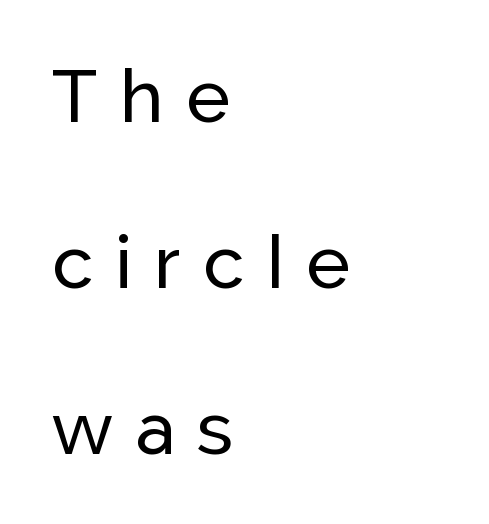
This sample has the flowing, uneven cadence of proportional lettering. Nothing sits at the stroke ends, so this counts as sans-serif. A typesetter would mark this as roman, not italic. The typesetter chose a ragged-right arrangement here. How would I describe the line gaps? Wide and relaxed. Any mark beneath the type? The region is blank.
